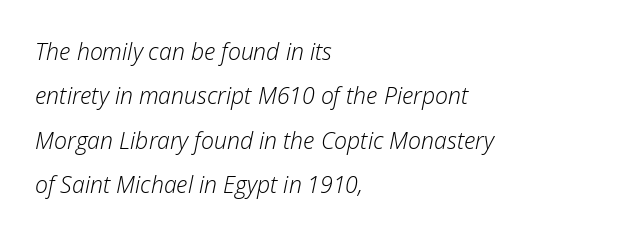
{"italic": "yes", "lean": "right", "slant_degrees": 12, "bold": "no", "underline": "no", "align": "left", "line_spacing": "loose", "line_spacing_ratio": 1.93, "letter_spacing": "normal", "letter_spacing_em": 0.0, "glyph_px": 23}
